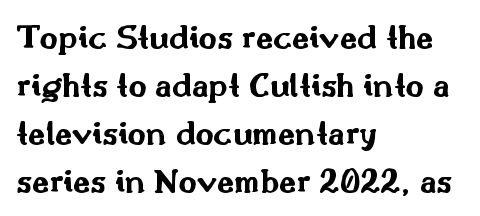
The image shows 35 px bold, wide sans-serif type, upright; set left-aligned, normal line spacing (1.37x), normal letter spacing, not underlined; medium stroke contrast and a small x-height.
